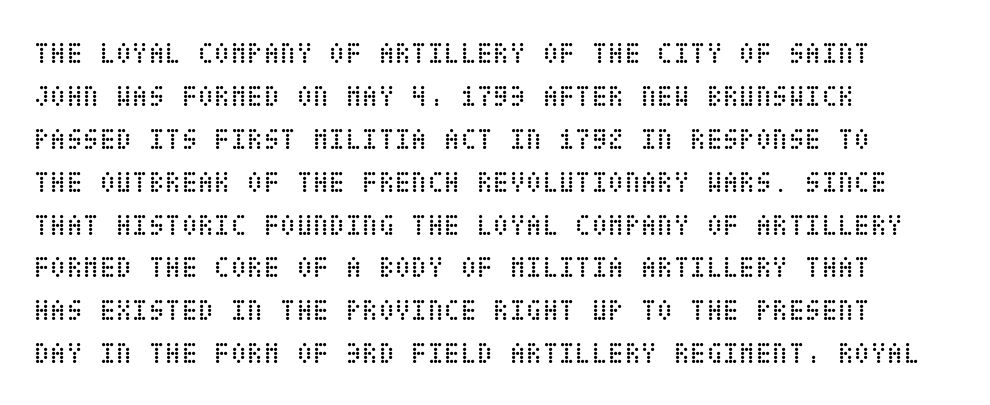
The image shows 30 px regular-weight, condensed type, upright; set left-aligned, normal line spacing (1.43x), normal letter spacing, not underlined; low stroke contrast and a large x-height.
